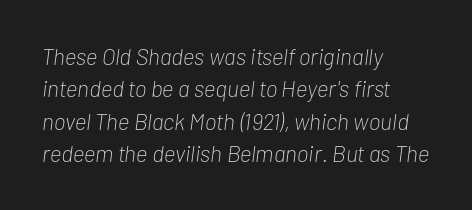
The image shows 23 px text type, italic (leaning right); set left-aligned, normal line spacing (1.41x), normal letter spacing, not underlined.
